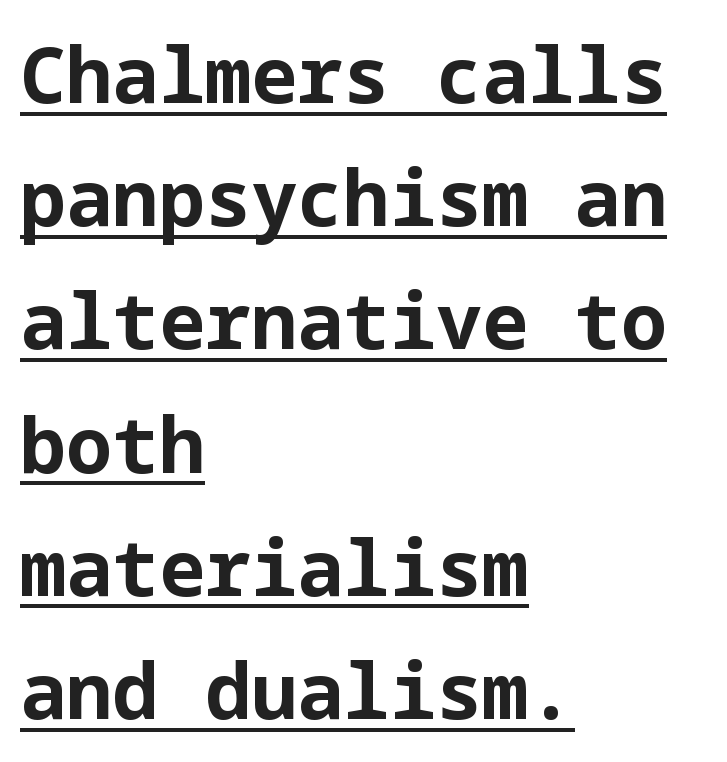
Which margin do the lines hug? The left one — the right edge is uneven. Look at the stroke-to-counter ratio: heavy, a bold. Beneath each row of characters lies a ruled line. Spacing between characters is what you'd get straight out of the box. Posture: upright roman.
